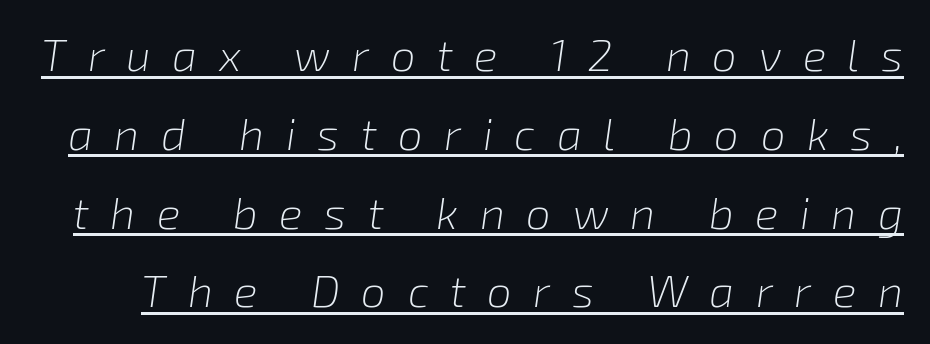
Q: Is the text bold? A: No.
Q: Is the text italic (slanted)? A: Yes, it leans right by about 8 degrees.
Q: Is the text underlined? A: Yes.
Q: Is the spacing between letters normal or unusually wide? A: Unusually wide.
Q: Width (condensed, normal, or wide)? A: Normal.
Q: Stroke contrast? A: Low.
Q: x-height? A: Medium.
Q: Monospaced? A: No.
